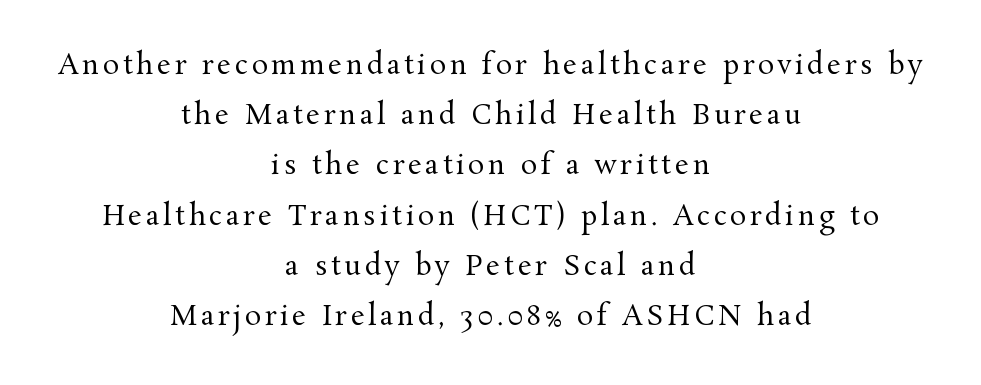
The text block is weighted toward neither margin, spreading evenly from the middle. Italic: no, the glyphs are upright roman. Check the space under the baseline: it is left empty. No extra ink here — the face is not bold.
